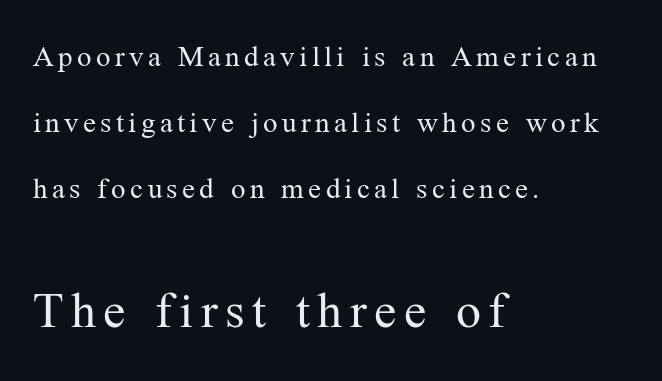
Q: Is the text bold? A: No.
Q: Is the text italic (slanted)? A: No, it is upright.
Q: Is the typeface a serif or a sans-serif typeface? A: Serif.
Q: Is the text underlined? A: No.
Q: How is the paragraph aligned? A: Left-aligned.
Q: Is the spacing between lines tight, normal or loose? A: Loose.
Q: Which block of text is set in a larger size, the first (top) or the second (bottom)? A: The second (bottom) one.
Q: Width (condensed, normal, or wide)? A: Normal.
Q: Stroke contrast? A: Medium.
Q: x-height? A: Medium.
Q: Monospaced? A: No.
